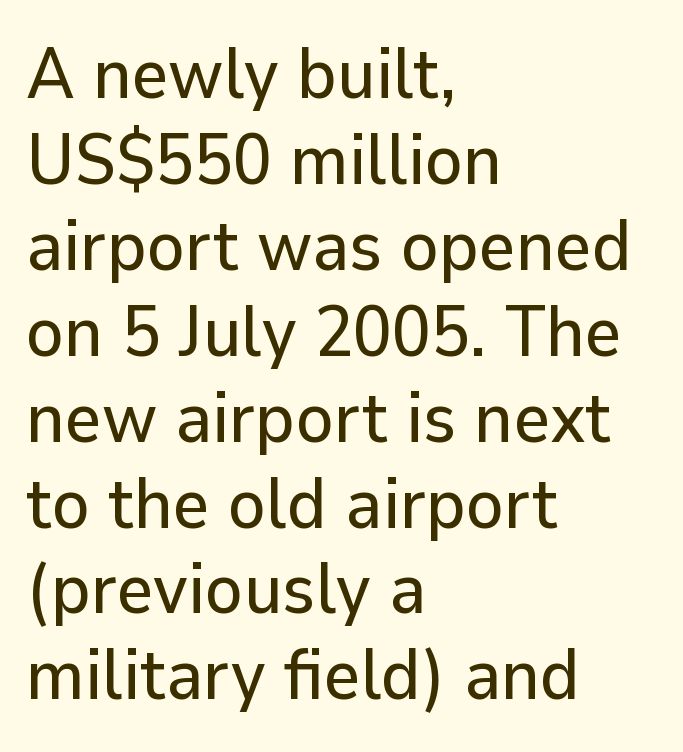
Q: Is the text italic (slanted)? A: No, it is upright.
Q: Is the typeface a serif or a sans-serif typeface? A: Sans-serif.
Q: Is the text underlined? A: No.
Q: How is the paragraph aligned? A: Left-aligned.
Q: Is the spacing between letters normal or unusually wide? A: Normal.
Q: Width (condensed, normal, or wide)? A: Normal.
Q: Stroke contrast? A: Low.
Q: x-height? A: Medium.
Q: Monospaced? A: No.
